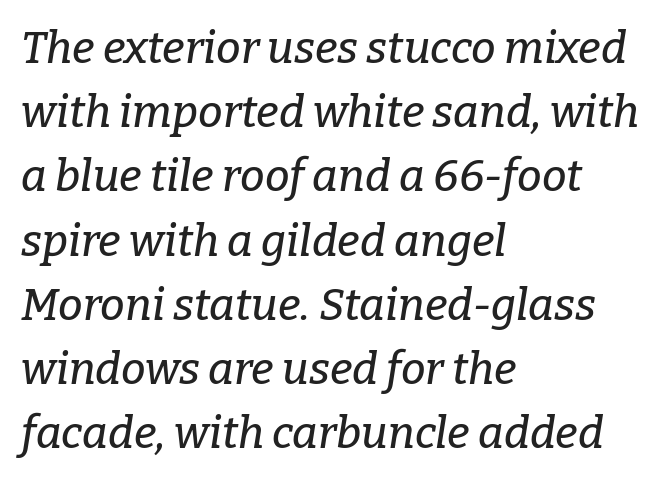
Q: Is the text italic (slanted)? A: Yes, it leans right by about 9 degrees.
Q: Is the typeface a serif or a sans-serif typeface? A: Serif.
Q: Is the text underlined? A: No.
Q: How is the paragraph aligned? A: Left-aligned.
Q: Is the spacing between letters normal or unusually wide? A: Normal.
Q: Is the spacing between lines tight, normal or loose? A: Normal.
Q: Width (condensed, normal, or wide)? A: Normal.
Q: Stroke contrast? A: Low.
Q: x-height? A: Medium.
Q: Monospaced? A: No.
